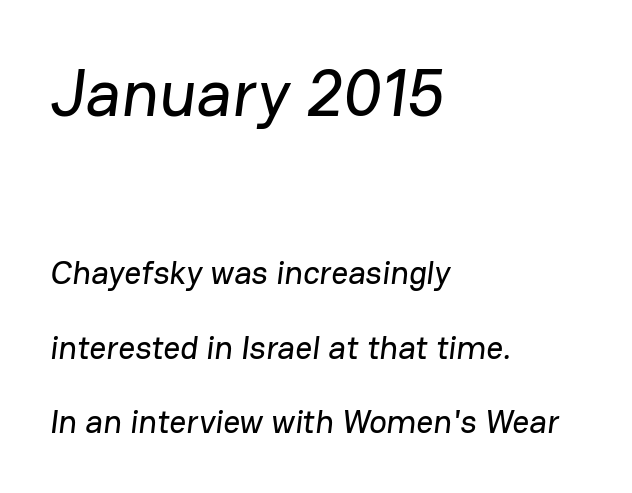
Unmarked baselines from the first word to the last. Short and long lines alike share a common starting point at left. Here the designer chose a conventional face with non-uniform glyph widths. The rendering shows plain stroke endings on the letterforms — a sans-serif design. The letterforms sit shoulder to shoulder at normal distance.
